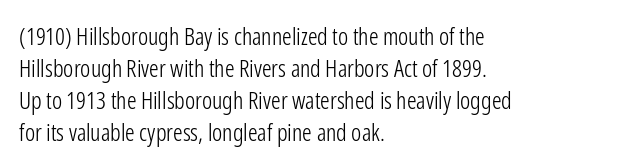
A bare baseline throughout the passage. Does the lettering tilt? It doesn't — this is upright. Leftover space on each line is placed entirely after the last word. Regarding leading, the lines here are spaced in the standard way. Inter-character spacing is left at the font's built-in metrics. Compared with a typical body face, this is equally light or lighter still.
